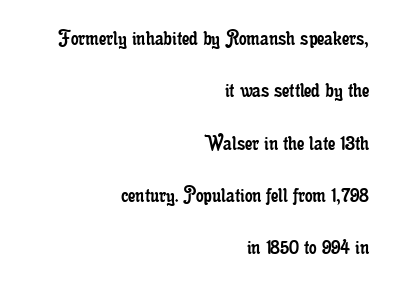
The image shows 24 px text type, upright; set right-aligned, loose line spacing (2.18x), normal letter spacing, not underlined.
